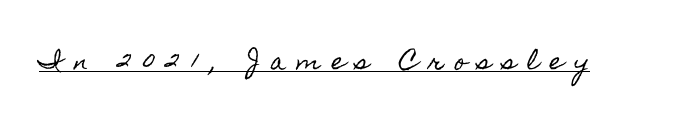
Q: Is the text italic (slanted)? A: Yes.
Q: Is the text underlined? A: Yes.
Q: Is the spacing between letters normal or unusually wide? A: Unusually wide.
